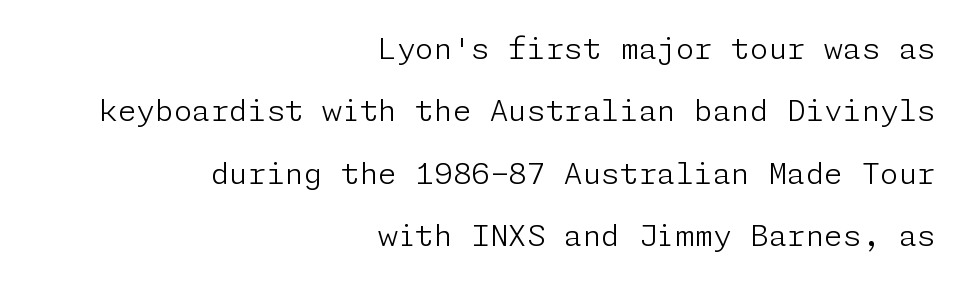
The type is set solid horizontally, with unmodified tracking. Heaviness? Minimal to ordinary, like unemphasized prose. The letters stand upright; this is a roman face. Which margin do the lines hug? The right one — the left edge is uneven.
